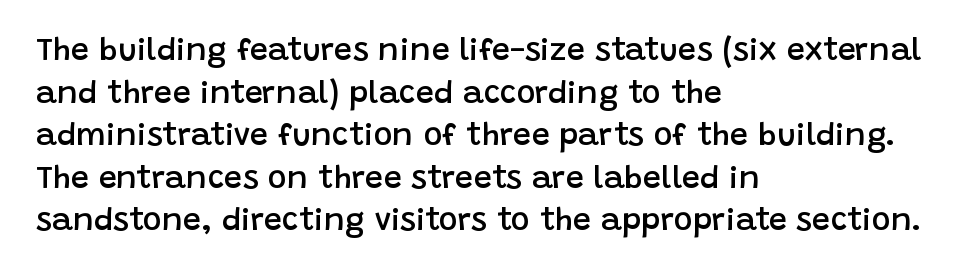
The image shows 32 px semibold sans-serif type, upright; set left-aligned, normal line spacing (1.33x), normal letter spacing, not underlined; low stroke contrast and a large x-height.
